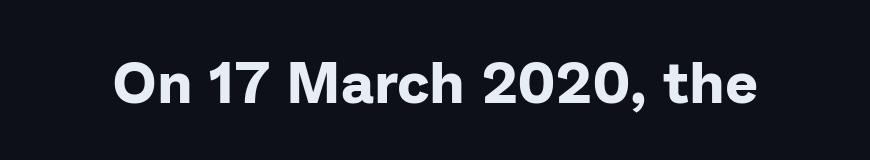
Proportional: the letters do not fall into vertical columns. These lines were composed using upright roman letters. Quick note: underline off. Look at the bottom of the vertical strokes: they stop flat, with no serifs. Look at the stroke-to-counter ratio: heavy, a bold.
